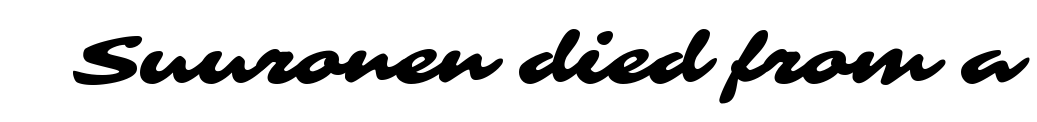
The image shows 71 px wide sans-serif type; set normal letter spacing, not underlined; medium stroke contrast and a medium x-height.
